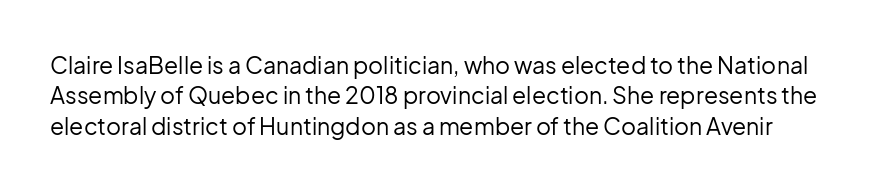
The image shows 23 px text type, upright; set normal line spacing (1.32x), normal letter spacing, not underlined.
